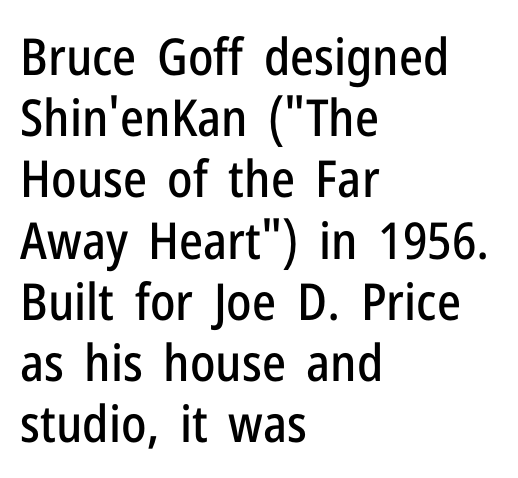
{"serif": "no", "italic": "no", "width": "condensed", "stroke_contrast": "low", "x_height": "medium", "monospaced": "no", "underline": "no", "align": "left", "line_spacing_ratio": 1.2, "letter_spacing": "normal", "letter_spacing_em": 0.0, "glyph_px": 51}
